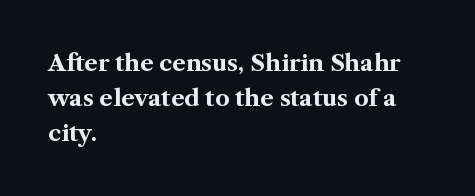
The image shows 23 px bold type, upright; set left-aligned, normal line spacing (1.53x), normal letter spacing, not underlined.
